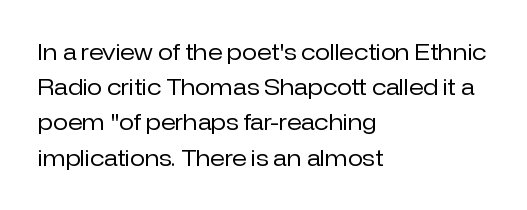
{"italic": "no", "bold": "no", "underline": "no", "align": "left", "line_spacing": "normal", "line_spacing_ratio": 1.6, "letter_spacing": "normal", "letter_spacing_em": 0.0, "glyph_px": 22}
